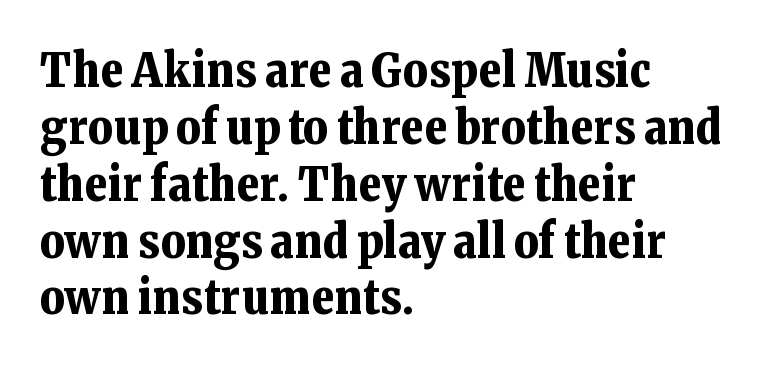
Here the designer chose a conventional face with non-uniform glyph widths. Between one letter and the next there's only the usual sliver of space. This sample uses an upright cut, with every glyph sitting square on the baseline. This is heavy type, rendered in bold. A student would call this left alignment; a typographer would say flush left, rag right. Any mark beneath the type? The region is blank.
